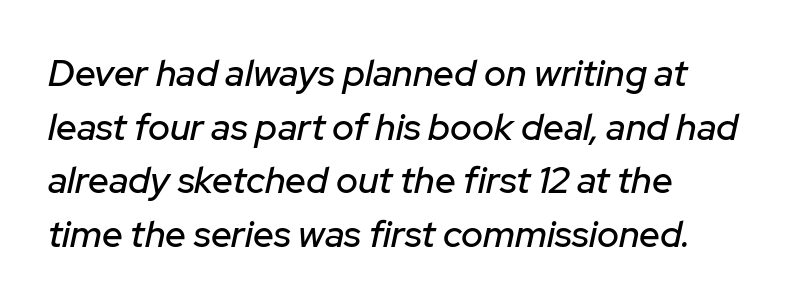
In terms of posture, this sample is oblique. The text block is weighted toward the left margin, trailing off unevenly rightward. The rendering uses natural spacing where letterforms have individual widths. Letter spacing: default. Quick note: underline off. Interline gaps are of average width in this sample.
